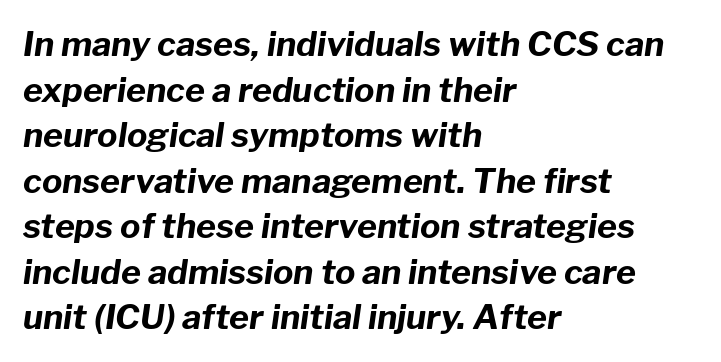
The image shows 34 px bold type, italic (leaning right); set left-aligned, normal line spacing (1.34x), normal letter spacing, not underlined; low stroke contrast and a medium x-height.
